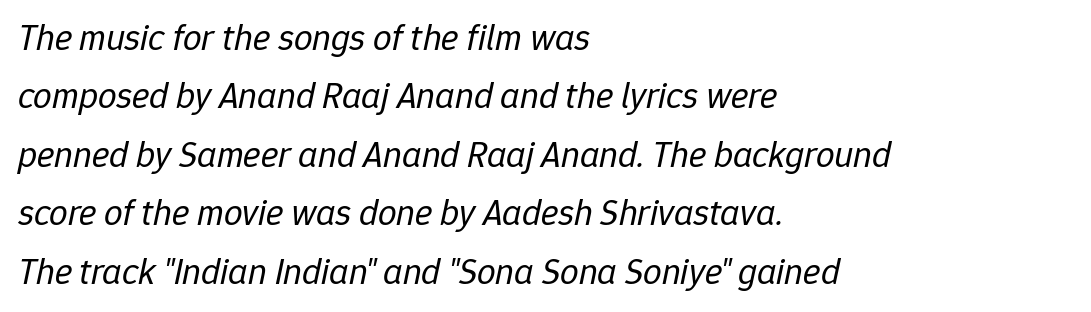
Nobody touched the tracking dial on this one. The passage shown is typed in a proportional face where columns would drift. Compared with typical paragraphs, the rows here are spaced about the same. A classic flush-left, rag-right setting is used for this passage. The space directly below the letters is spotless. It's the slanting kind of type.
